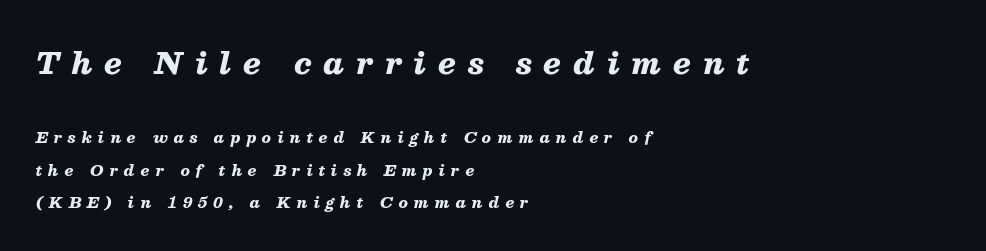
Looking at the ascenders, they clearly lean. The specimen omits any rule beneath the text block's lines. Does the leading feel generous? Absolutely, it's lavish. This rendering widens character spacing well past its baseline value. If you squint, the top block still reads clearly — it's the larger of the two.
